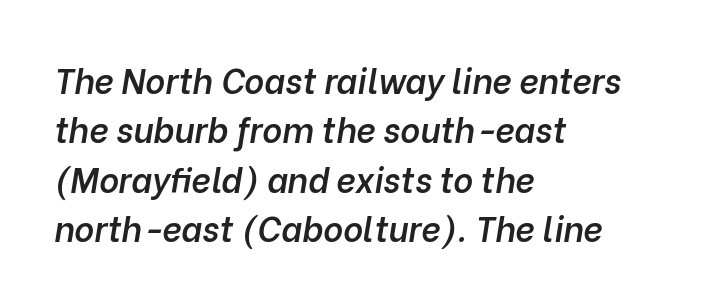
Q: Is the text bold? A: Semi-bold.
Q: Is the text italic (slanted)? A: Yes, it leans right by about 10 degrees.
Q: Is the text underlined? A: No.
Q: How is the paragraph aligned? A: Left-aligned.
Q: Is the spacing between letters normal or unusually wide? A: Normal.
Q: Is the spacing between lines tight, normal or loose? A: Normal.
Q: Width (condensed, normal, or wide)? A: Normal.
Q: Stroke contrast? A: Low.
Q: x-height? A: Medium.
Q: Monospaced? A: No.
